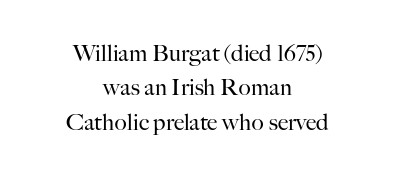
The image shows 23 px text type, upright; set centered, normal line spacing (1.49x), normal letter spacing, not underlined.
